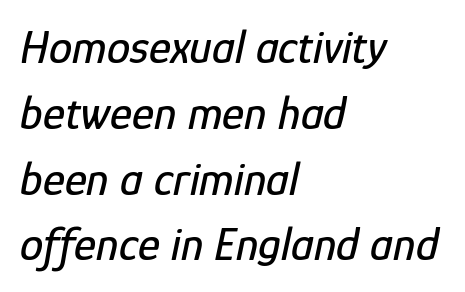
Q: Is the text italic (slanted)? A: Yes, it leans right by about 12 degrees.
Q: Is the text underlined? A: No.
Q: How is the paragraph aligned? A: Left-aligned.
Q: Is the spacing between letters normal or unusually wide? A: Normal.
Q: Is the spacing between lines tight, normal or loose? A: Normal.
Q: Width (condensed, normal, or wide)? A: Condensed.
Q: Stroke contrast? A: Low.
Q: x-height? A: Medium.
Q: Monospaced? A: No.
